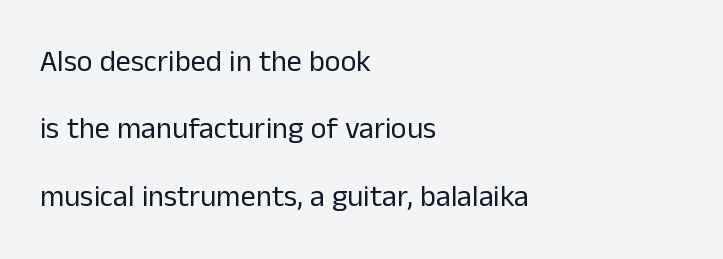
{"serif": "no", "italic": "no", "bold": "no", "weight": "regular", "width": "normal", "stroke_contrast": "low", "x_height": "medium", "monospaced": "no", "underline": "no", "align": "left", "line_spacing": "loose", "line_spacing_ratio": 2.25, "letter_spacing": "normal", "letter_spacing_em": 0.0, "glyph_px": 30}
